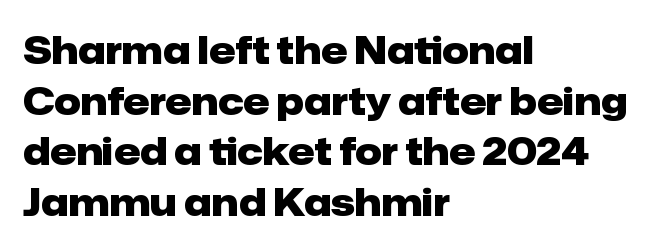
Q: Is the text bold? A: Yes.
Q: Is the text italic (slanted)? A: No, it is upright.
Q: Is the typeface a serif or a sans-serif typeface? A: Sans-serif.
Q: Is the text underlined? A: No.
Q: How is the paragraph aligned? A: Left-aligned.
Q: Is the spacing between letters normal or unusually wide? A: Normal.
Q: Is the spacing between lines tight, normal or loose? A: Normal.
Q: Width (condensed, normal, or wide)? A: Normal.
Q: Stroke contrast? A: Low.
Q: x-height? A: Medium.
Q: Monospaced? A: No.
